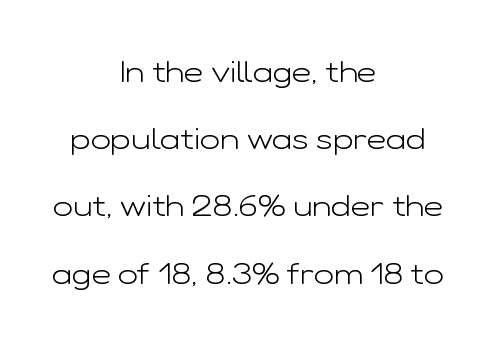
{"serif": "no", "italic": "no", "bold": "no", "weight": "light", "width": "wide", "stroke_contrast": "low", "x_height": "medium", "monospaced": "no", "underline": "no", "align": "center", "line_spacing": "loose", "line_spacing_ratio": 2.24, "letter_spacing": "normal", "letter_spacing_em": 0.0, "glyph_px": 30}
